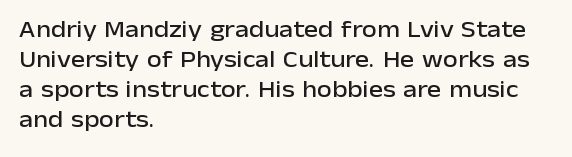
The lines in this sample share a left origin and differ only in where they stop. Tracking here is standard; glyphs follow each other at the usual distance. How would I describe the line gaps? Plain and ordinary. You can tell it's not italic because the verticals are truly vertical.
